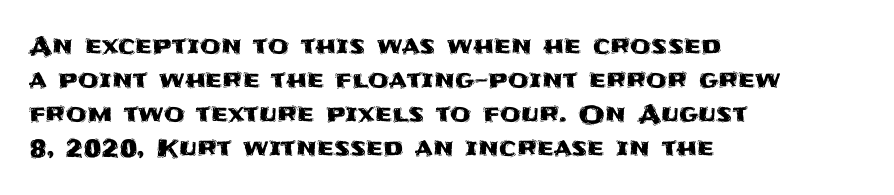
Each word holds together tightly as a unit, with standard inter-letter gaps. Horizontally, the lines are justified to the leading edge only. Check the space under the baseline: it is left empty. Leading matches the norm, producing a regular column.
